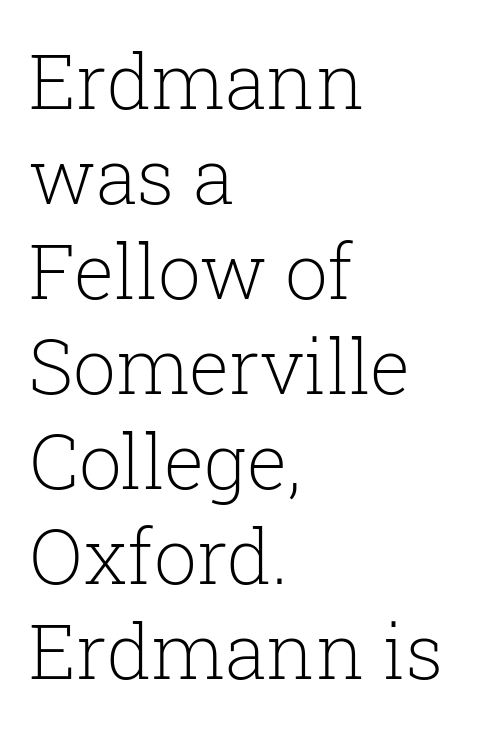
Q: Is the text bold? A: No.
Q: Is the text italic (slanted)? A: No, it is upright.
Q: Is the typeface a serif or a sans-serif typeface? A: Serif.
Q: Is the text underlined? A: No.
Q: How is the paragraph aligned? A: Left-aligned.
Q: Is the spacing between letters normal or unusually wide? A: Normal.
Q: Is the spacing between lines tight, normal or loose? A: Normal.
Q: Width (condensed, normal, or wide)? A: Normal.
Q: Stroke contrast? A: Low.
Q: x-height? A: Medium.
Q: Monospaced? A: No.
